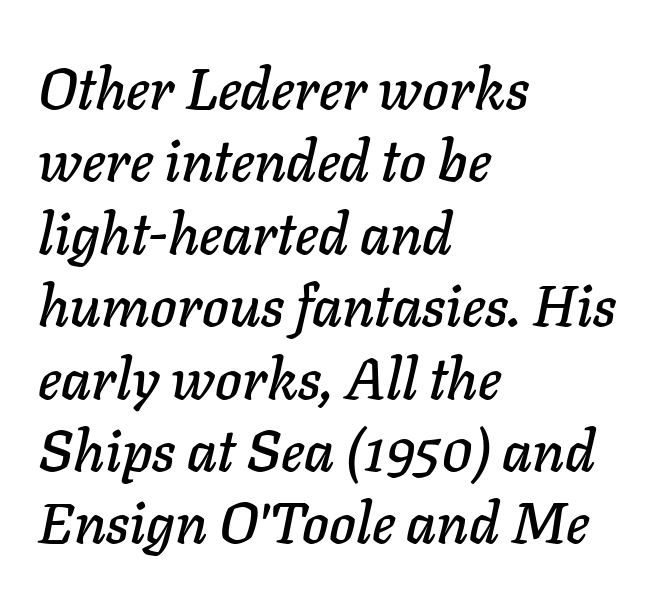
The image shows 57 px text type, italic (leaning right); set left-aligned, normal line spacing (1.27x), normal letter spacing, not underlined; low stroke contrast and a medium x-height.
